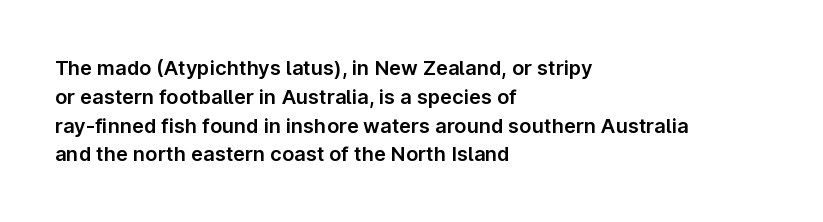
The image shows 20 px text type, upright; set left-aligned, normal line spacing (1.44x), normal letter spacing, not underlined.
